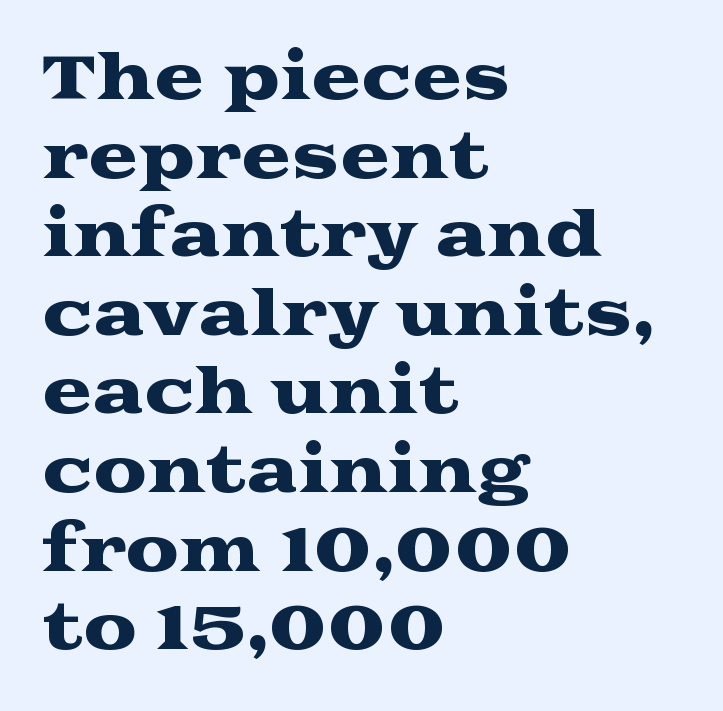
Q: Is the text italic (slanted)? A: No, it is upright.
Q: Is the typeface a serif or a sans-serif typeface? A: Serif.
Q: Is the text underlined? A: No.
Q: How is the paragraph aligned? A: Left-aligned.
Q: Is the spacing between letters normal or unusually wide? A: Normal.
Q: Is the spacing between lines tight, normal or loose? A: Normal.
Q: Width (condensed, normal, or wide)? A: Wide.
Q: Stroke contrast? A: Medium.
Q: x-height? A: Medium.
Q: Monospaced? A: No.
